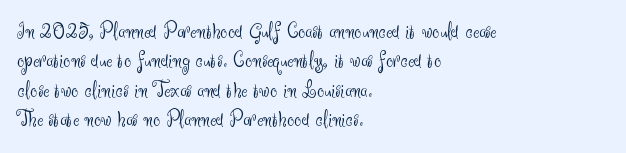
The image shows 23 px text type, upright; set left-aligned, normal line spacing (1.28x), normal letter spacing, not underlined.
